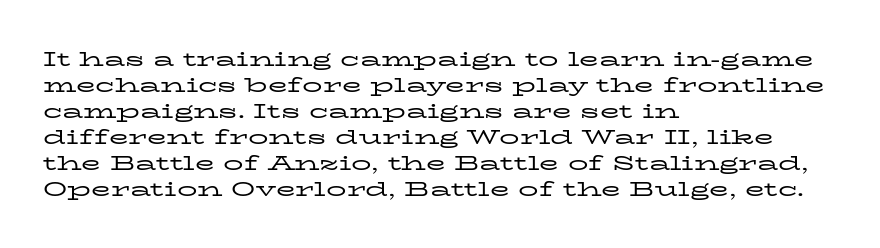
The image shows 20 px text type, upright; set left-aligned, normal line spacing (1.3x), normal letter spacing, not underlined.
